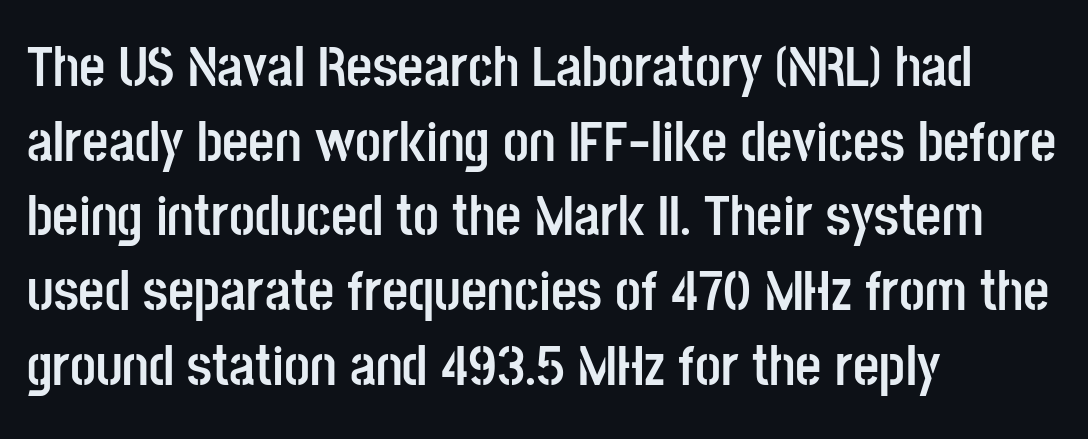
Weight check: bold — yes, fully. Serif or sans? Sans — the stroke terminals are bare. Think of a printed novel: that variable character pitch is what you see here. Just letters on the line, the space beneath them empty. Left-aligned paragraph, ragged on the right.
